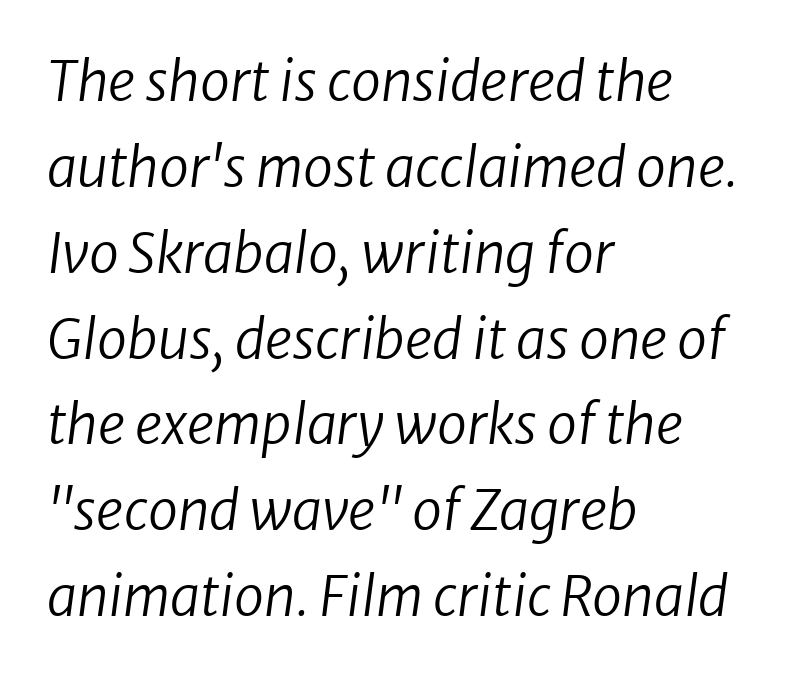
The image shows 54 px regular-weight sans-serif type; set left-aligned, normal line spacing (1.59x), normal letter spacing, not underlined; low stroke contrast and a medium x-height.
